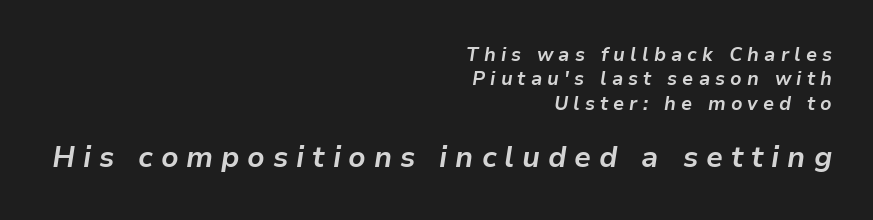
Pretty heavy lettering here — definitely bold. The compositor pushed each line to the right boundary. A typesetter would call this proportional, since set widths differ per character. The glyphs look as if they've been sheared to an angle. Is the letter spacing exaggerated? Yes — the characters are pushed far apart.
